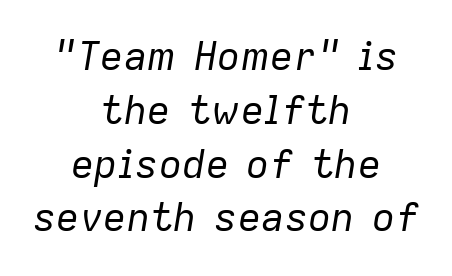
The image shows 39 px regular-weight type, italic (leaning right); set centered, normal line spacing (1.38x), normal letter spacing, not underlined; low stroke contrast and a medium x-height.
